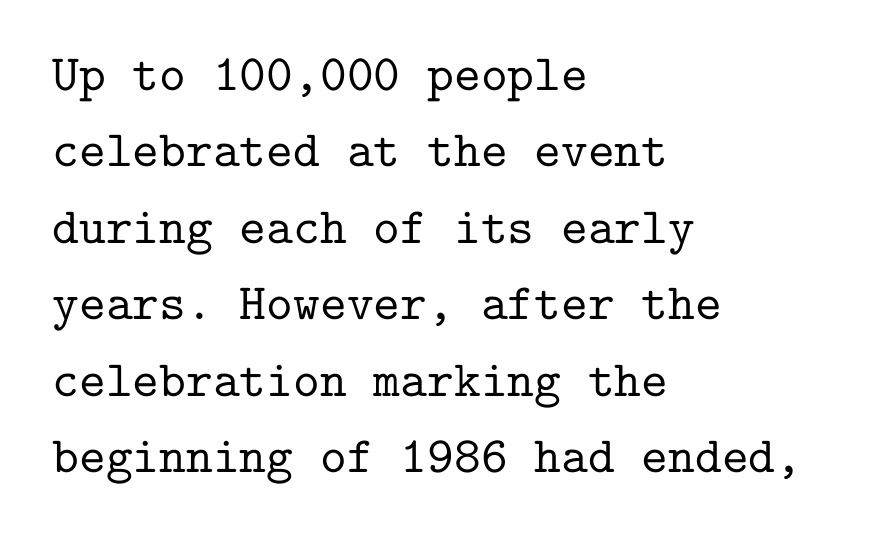
Q: Is the text italic (slanted)? A: No, it is upright.
Q: Is the typeface a serif or a sans-serif typeface? A: Serif.
Q: Is the text underlined? A: No.
Q: How is the paragraph aligned? A: Left-aligned.
Q: Is the spacing between letters normal or unusually wide? A: Normal.
Q: Is the spacing between lines tight, normal or loose? A: Normal.
Q: Width (condensed, normal, or wide)? A: Normal.
Q: Stroke contrast? A: Low.
Q: x-height? A: Medium.
Q: Monospaced? A: Yes.
